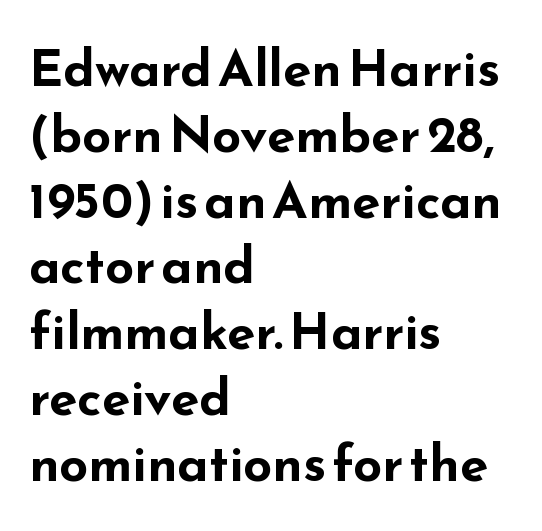
Q: Is the text bold? A: Yes.
Q: Is the text italic (slanted)? A: No, it is upright.
Q: Is the typeface a serif or a sans-serif typeface? A: Sans-serif.
Q: Is the text underlined? A: No.
Q: How is the paragraph aligned? A: Left-aligned.
Q: Is the spacing between letters normal or unusually wide? A: Normal.
Q: Is the spacing between lines tight, normal or loose? A: Normal.
Q: Width (condensed, normal, or wide)? A: Wide.
Q: Stroke contrast? A: Low.
Q: x-height? A: Small.
Q: Monospaced? A: No.
